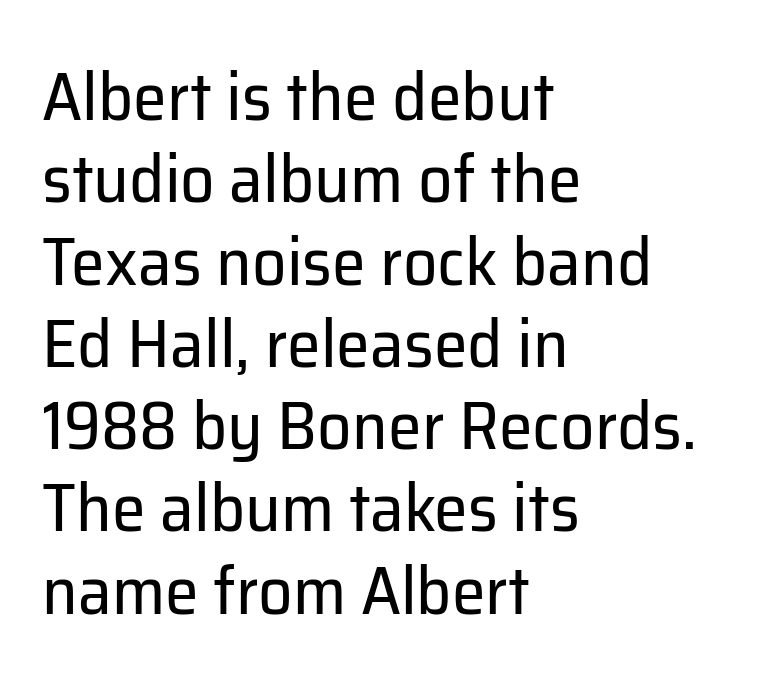
The image shows 68 px regular-weight sans-serif type, upright; set left-aligned, line spacing 1.21x, normal letter spacing, not underlined; low stroke contrast and a medium x-height.
